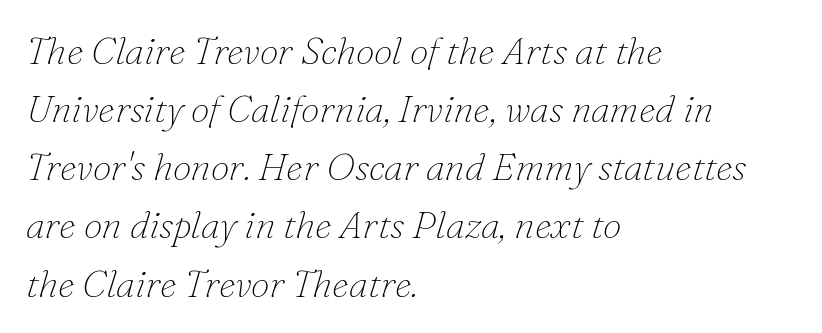
Q: Is the text bold? A: No.
Q: Is the text italic (slanted)? A: Yes, it leans right by about 16 degrees.
Q: Is the typeface a serif or a sans-serif typeface? A: Serif.
Q: Is the text underlined? A: No.
Q: How is the paragraph aligned? A: Left-aligned.
Q: Is the spacing between letters normal or unusually wide? A: Normal.
Q: Is the spacing between lines tight, normal or loose? A: Normal.
Q: Width (condensed, normal, or wide)? A: Normal.
Q: Stroke contrast? A: Low.
Q: x-height? A: Small.
Q: Monospaced? A: No.
